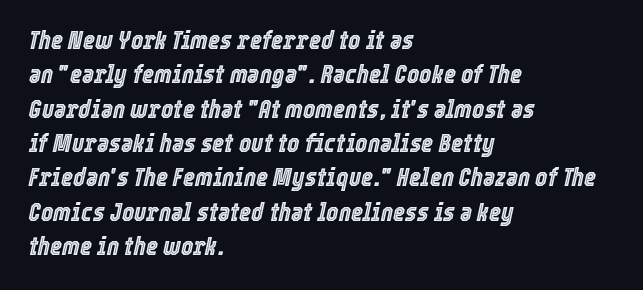
The font's italic variant was chosen for this text. Vertical spacing — default. Inter-character spacing is left at the font's built-in metrics. No word sits above an underline. The text block is weighted toward the left margin, trailing off unevenly rightward.
